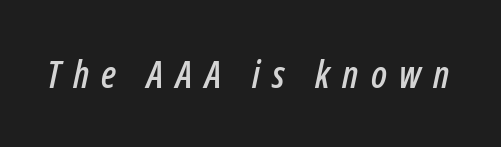
The passage shown is typed in a proportional face where columns would drift. You could only call the tracking loose — the letters float apart. No word sits above an underline. These lines were composed using italics.
